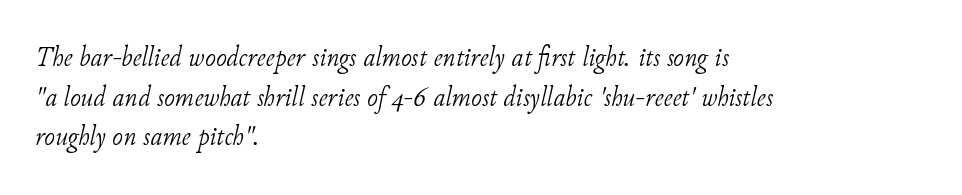
Q: Is the text bold? A: No.
Q: Is the text italic (slanted)? A: Yes, it leans right by about 11 degrees.
Q: Is the typeface a serif or a sans-serif typeface? A: Serif.
Q: Is the text underlined? A: No.
Q: How is the paragraph aligned? A: Left-aligned.
Q: Is the spacing between letters normal or unusually wide? A: Normal.
Q: Is the spacing between lines tight, normal or loose? A: Normal.
Q: Width (condensed, normal, or wide)? A: Normal.
Q: Stroke contrast? A: Low.
Q: x-height? A: Small.
Q: Monospaced? A: No.
